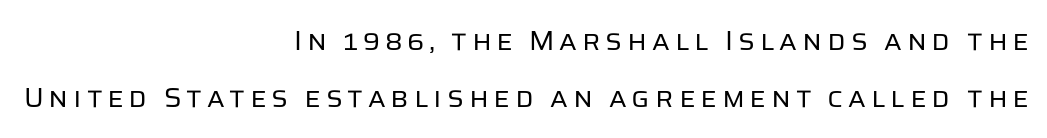
The image shows 28 px regular-weight sans-serif type, upright; set right-aligned, loose line spacing (2.03x), not underlined; low stroke contrast and a large x-height.
